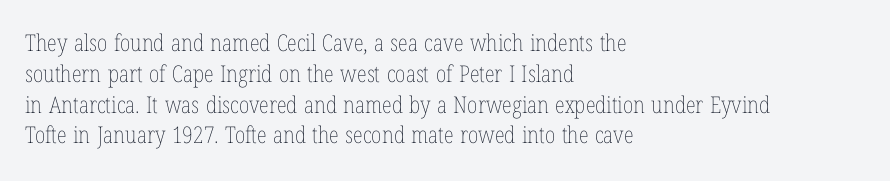
Q: Is the text bold? A: No.
Q: Is the text italic (slanted)? A: No, it is upright.
Q: Is the text underlined? A: No.
Q: How is the paragraph aligned? A: Left-aligned.
Q: Is the spacing between letters normal or unusually wide? A: Normal.
Q: Is the spacing between lines tight, normal or loose? A: Normal.
